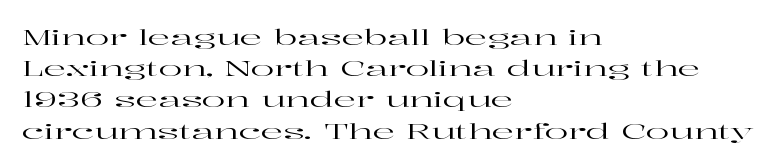
{"italic": "no", "underline": "no", "align": "left", "line_spacing": "normal", "line_spacing_ratio": 1.42, "letter_spacing": "normal", "letter_spacing_em": 0.0, "glyph_px": 22}
